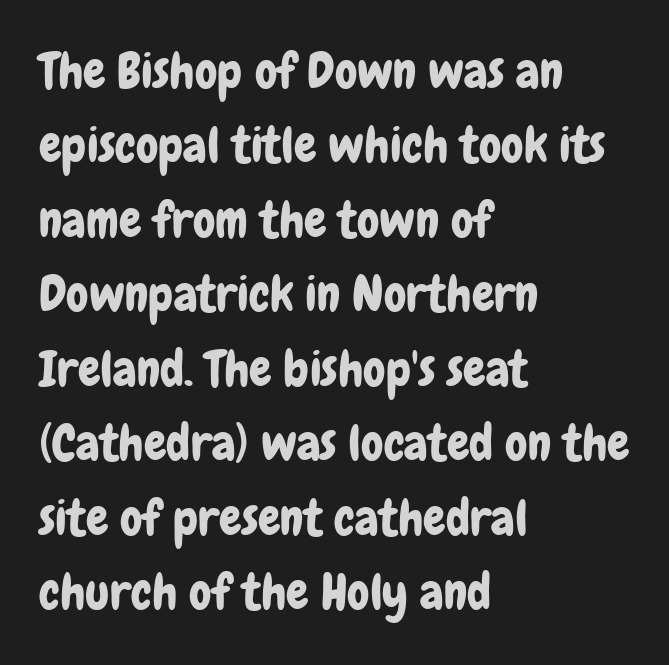
The image shows 50 px condensed sans-serif type, upright; set left-aligned, normal line spacing (1.49x), normal letter spacing, not underlined; low stroke contrast and a medium x-height.
